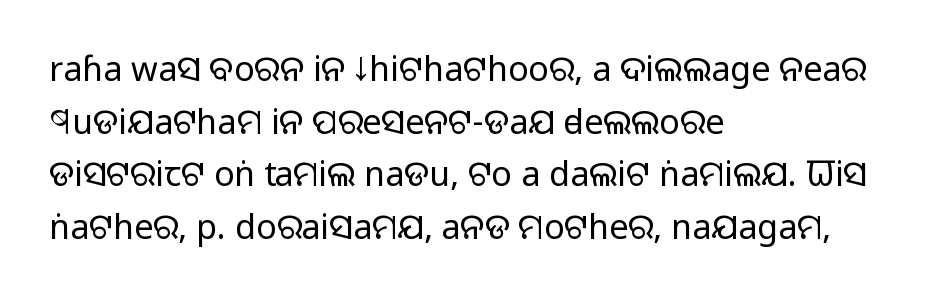
Each letter keeps its own natural width here, so spacing adapts to shape. These lines are composed in type without serifs. The rendering uses a moderate line-height, typical for paragraphs. A roman cut, with each character standing at attention. Weight: in the light-to-regular range.
